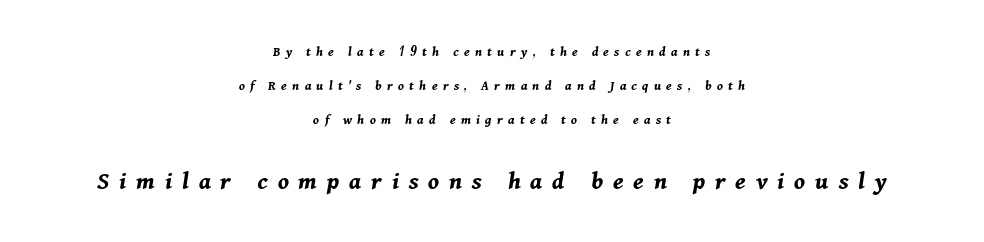
Compared with typical body copy, the letter spacing here is much looser. Of the two passages, the one underneath uses the larger point size. Line starts and ends both wander, symmetrically. Stroke thickness is high; the sample reads as a true bold. Italic: yes, the glyphs are oblique. No word sits above an underline.
